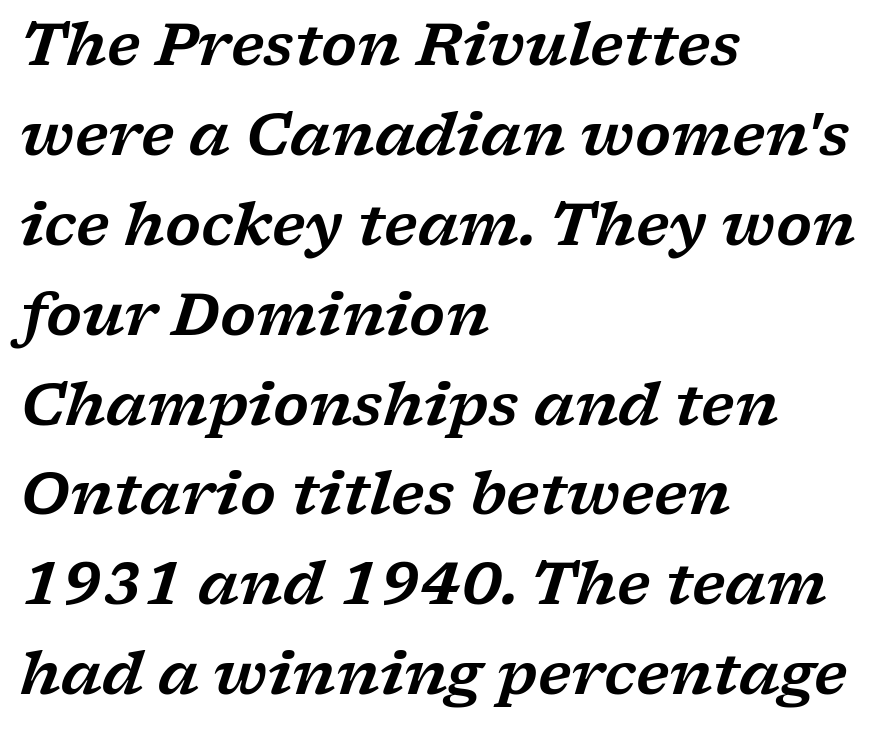
{"serif": "yes", "italic": "yes", "lean": "right", "slant_degrees": 17, "width": "wide", "stroke_contrast": "low", "x_height": "medium", "monospaced": "no", "underline": "no", "align": "left", "line_spacing": "normal", "line_spacing_ratio": 1.55, "letter_spacing": "normal", "letter_spacing_em": 0.0, "glyph_px": 58}
